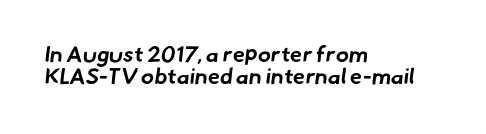
Reading down the block, your eye returns to a fixed left position each line. These lines keep a tight, regular rhythm from letter to letter. Students, observe: this is what under-led, compact text looks like. How heavy is the stroke? Heavy — this is a bold.
